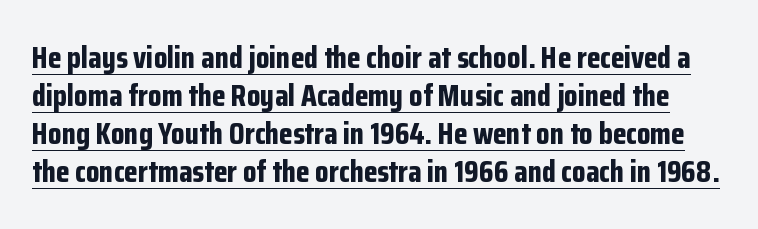
{"serif": "no", "italic": "no", "bold": "yes", "weight": "bold", "width": "condensed", "stroke_contrast": "low", "x_height": "medium", "monospaced": "no", "underline": "yes", "line_spacing_ratio": 1.23, "letter_spacing": "normal", "letter_spacing_em": 0.0, "glyph_px": 31}
